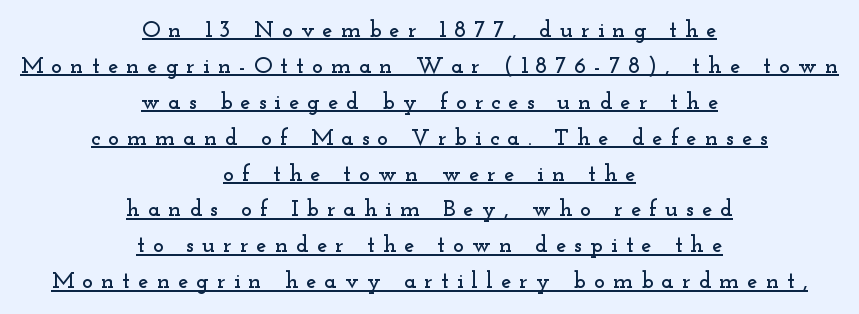
Q: Is the text italic (slanted)? A: No, it is upright.
Q: Is the text underlined? A: Yes.
Q: How is the paragraph aligned? A: Centered.
Q: Is the spacing between letters normal or unusually wide? A: Unusually wide.
Q: Is the spacing between lines tight, normal or loose? A: Normal.
